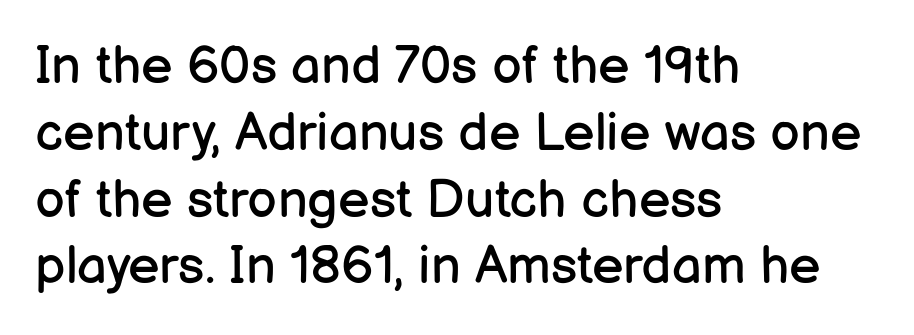
Casual observation: everything's shoved over to the left. Do the letters lean? They stand straight. The face used here is proportionally spaced, like ordinary book or web type. The type is set solid horizontally, with unmodified tracking.
